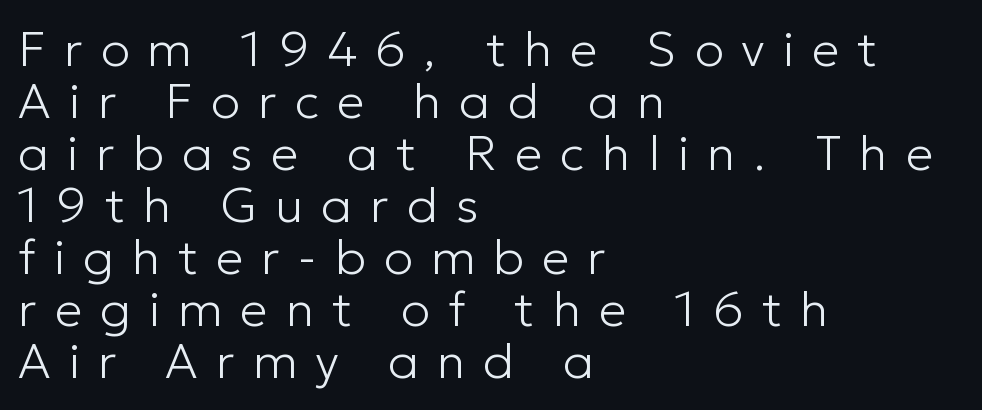
The image shows 49 px light sans-serif type, upright; set left-aligned, tight line spacing (1.06x), unusually wide letter spacing (+0.37 em), not underlined; low stroke contrast and a medium x-height.
